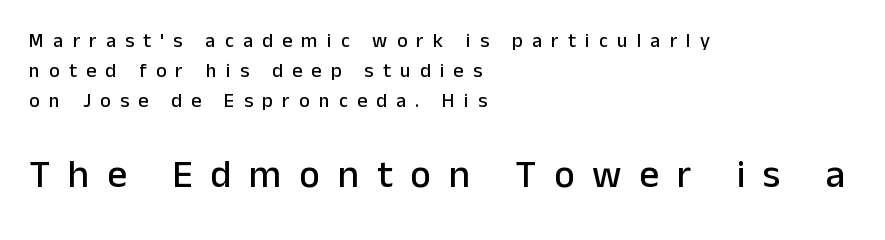
The image shows 39 px sans-serif type, upright; set left-aligned, normal line spacing (1.51x), unusually wide letter spacing (+0.46 em), not underlined; the second (bottom) block is 1.95x larger; low stroke contrast and a medium x-height.
